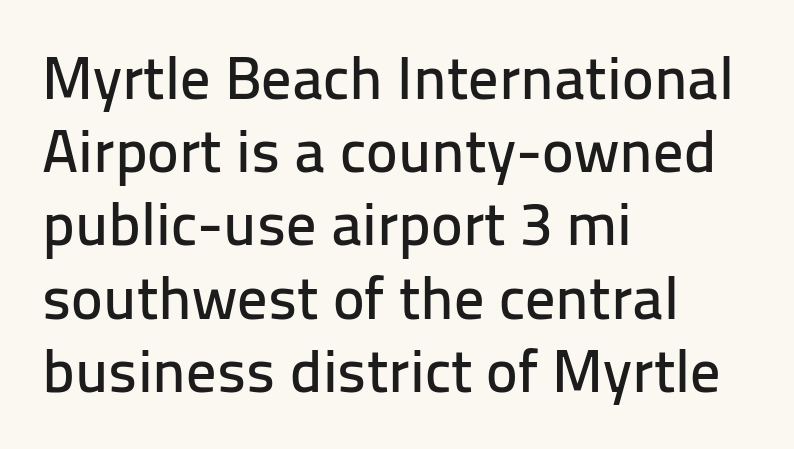
{"serif": "no", "italic": "no", "width": "normal", "stroke_contrast": "low", "x_height": "medium", "monospaced": "no", "underline": "no", "align": "left", "line_spacing_ratio": 1.22, "letter_spacing": "normal", "letter_spacing_em": 0.0, "glyph_px": 60}
